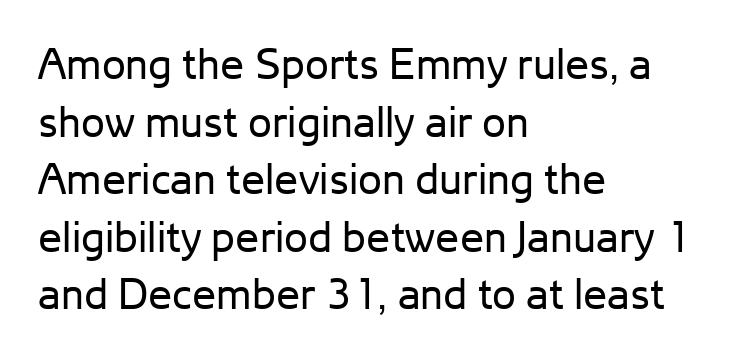
The image shows 43 px regular-weight sans-serif type, upright; set left-aligned, normal line spacing (1.34x), normal letter spacing, not underlined; low stroke contrast and a medium x-height.
